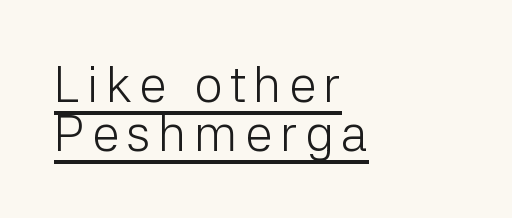
The image shows 50 px light sans-serif type, upright; set left-aligned, tight line spacing (0.98x), underlined; low stroke contrast and a medium x-height.
